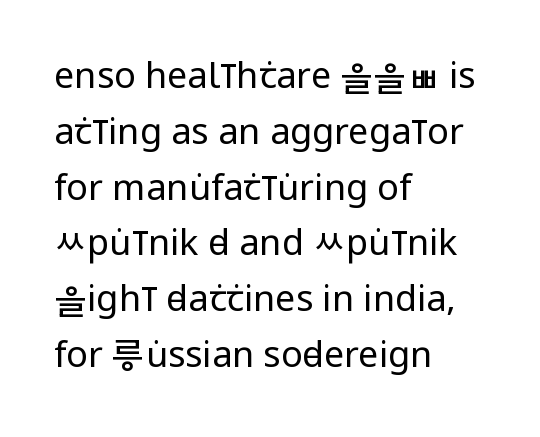
Q: Is the text bold? A: No.
Q: Is the text italic (slanted)? A: No, it is upright.
Q: Is the typeface a serif or a sans-serif typeface? A: Sans-serif.
Q: Is the text underlined? A: No.
Q: How is the paragraph aligned? A: Left-aligned.
Q: Is the spacing between letters normal or unusually wide? A: Normal.
Q: Is the spacing between lines tight, normal or loose? A: Normal.
Q: Width (condensed, normal, or wide)? A: Condensed.
Q: Stroke contrast? A: Low.
Q: x-height? A: Large.
Q: Monospaced? A: No.
